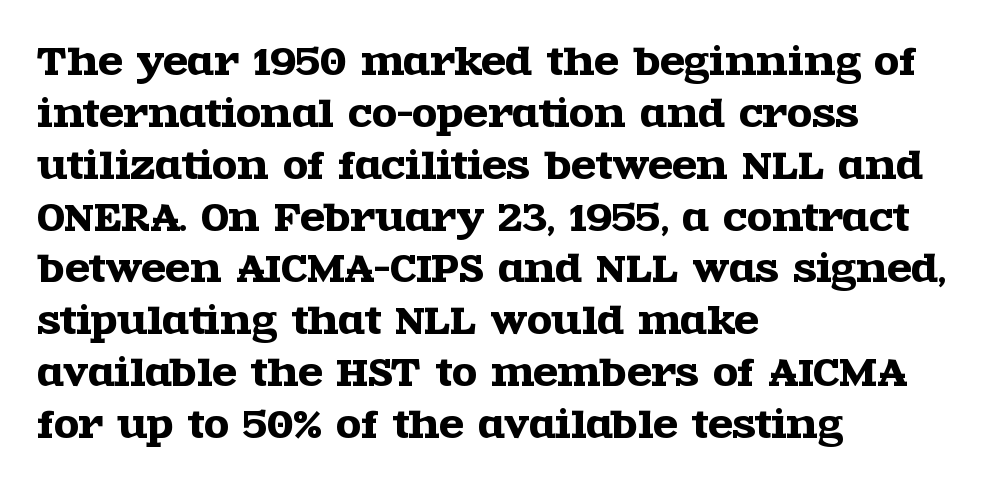
Q: Is the text italic (slanted)? A: No, it is upright.
Q: Is the typeface a serif or a sans-serif typeface? A: Serif.
Q: Is the text underlined? A: No.
Q: How is the paragraph aligned? A: Left-aligned.
Q: Is the spacing between letters normal or unusually wide? A: Normal.
Q: Is the spacing between lines tight, normal or loose? A: Normal.
Q: Width (condensed, normal, or wide)? A: Wide.
Q: x-height? A: Large.
Q: Monospaced? A: No.
